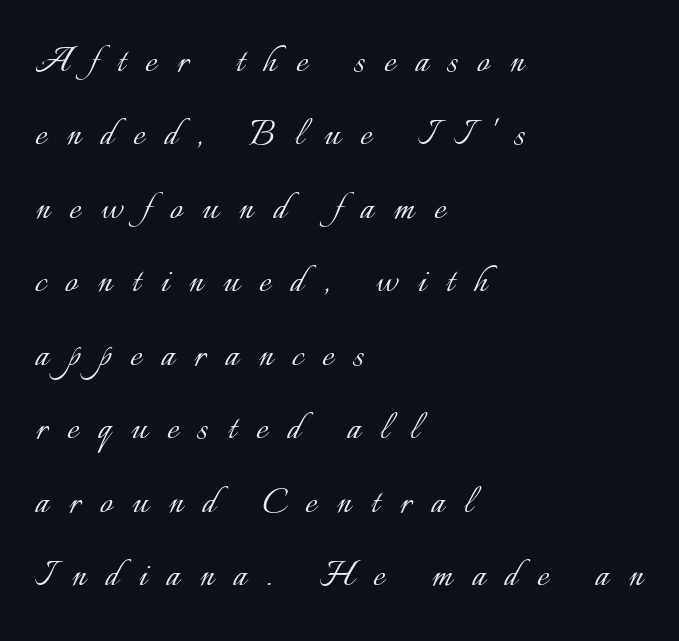
Is the letter spacing exaggerated? Yes — the characters are pushed far apart. Unmarked baselines from the first word to the last. Character widths vary here, with narrow letters taking less room than wide ones. The strokes are not fattened; the text isn't bold. Horizontal bands of white between lines are of average thickness.
